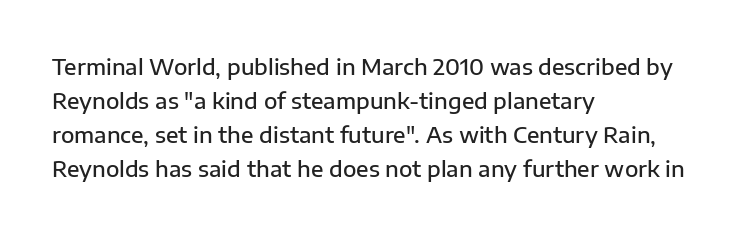
Q: Is the text bold? A: Semi-bold.
Q: Is the text italic (slanted)? A: No, it is upright.
Q: Is the text underlined? A: No.
Q: How is the paragraph aligned? A: Left-aligned.
Q: Is the spacing between letters normal or unusually wide? A: Normal.
Q: Is the spacing between lines tight, normal or loose? A: Normal.
